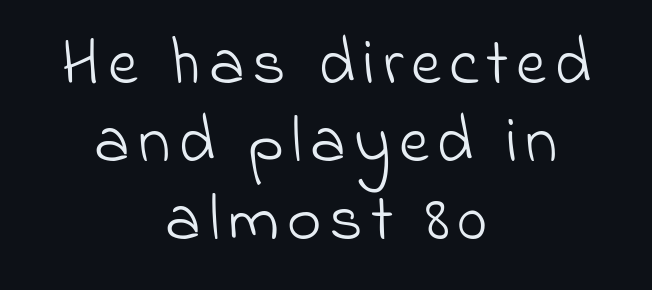
Q: Is the text bold? A: No.
Q: Is the typeface a serif or a sans-serif typeface? A: Sans-serif.
Q: Is the text underlined? A: No.
Q: How is the paragraph aligned? A: Centered.
Q: Width (condensed, normal, or wide)? A: Normal.
Q: Stroke contrast? A: Low.
Q: x-height? A: Small.
Q: Monospaced? A: No.
